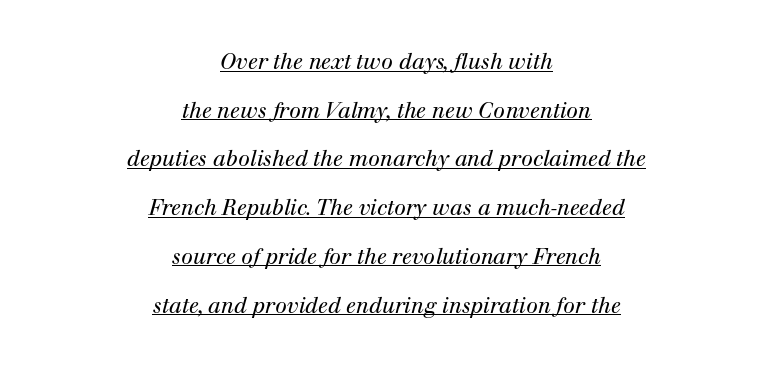
{"italic": "yes", "lean": "right", "slant_degrees": 12, "bold": "no", "underline": "yes", "align": "center", "line_spacing": "loose", "line_spacing_ratio": 2.32, "letter_spacing": "normal", "letter_spacing_em": 0.0, "glyph_px": 21}
